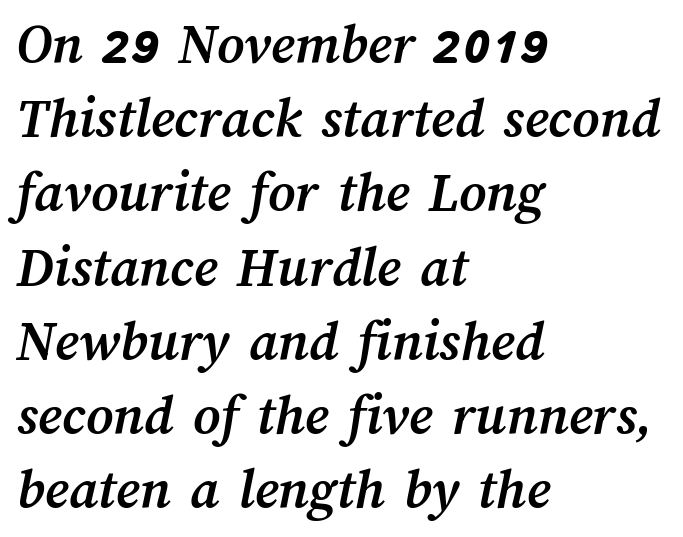
{"bold": "yes", "weight": "semibold", "width": "normal", "stroke_contrast": "medium", "x_height": "medium", "monospaced": "no", "underline": "no", "align": "left", "line_spacing": "normal", "line_spacing_ratio": 1.28, "letter_spacing": "normal", "letter_spacing_em": 0.0, "glyph_px": 58}
